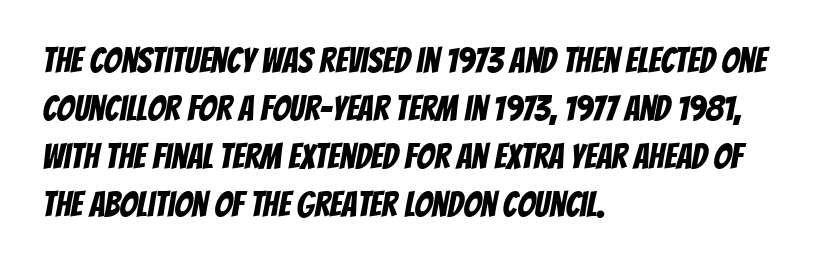
Rule under the text: the space is simply empty. These lines are rendered in a variable-pitch font. The passage shown is typeset with a sans-serif family. You could call the tracking neutral — neither tight nor loose.
